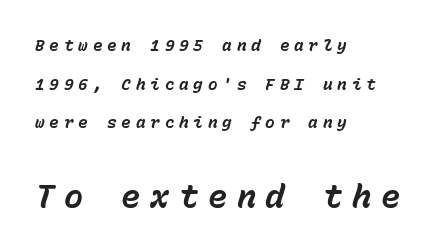
The image shows 32 px bold type, italic (leaning right), monospaced; set left-aligned, loose line spacing (2.42x), unusually wide letter spacing (+0.3 em), not underlined; the second (bottom) block is 2.0x larger; low stroke contrast and a medium x-height.
